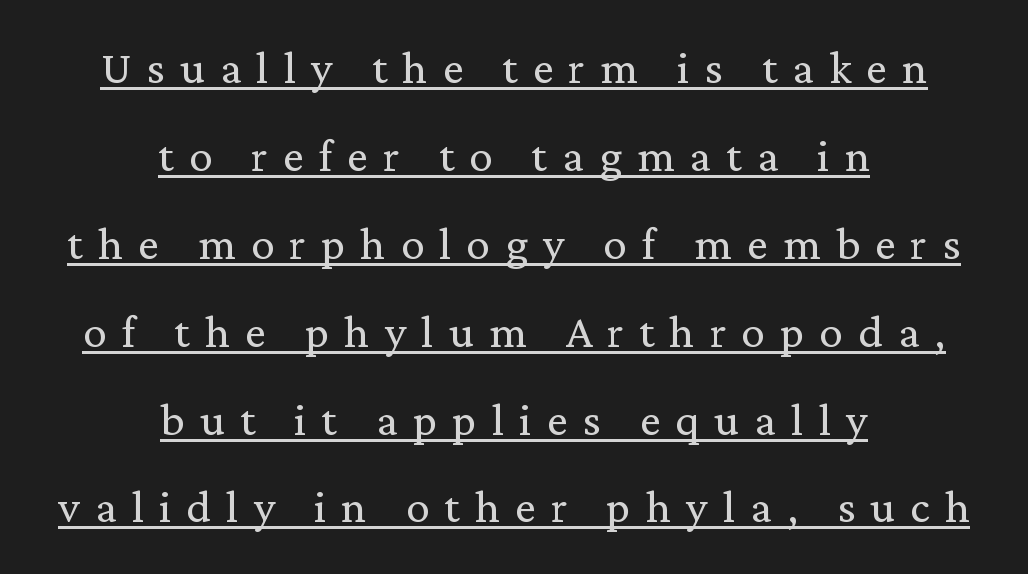
{"serif": "yes", "italic": "no", "bold": "no", "weight": "regular", "width": "normal", "stroke_contrast": "medium", "x_height": "medium", "monospaced": "no", "underline": "yes", "align": "center", "line_spacing_ratio": 1.87, "letter_spacing": "wide", "letter_spacing_em": 0.32, "glyph_px": 47}
